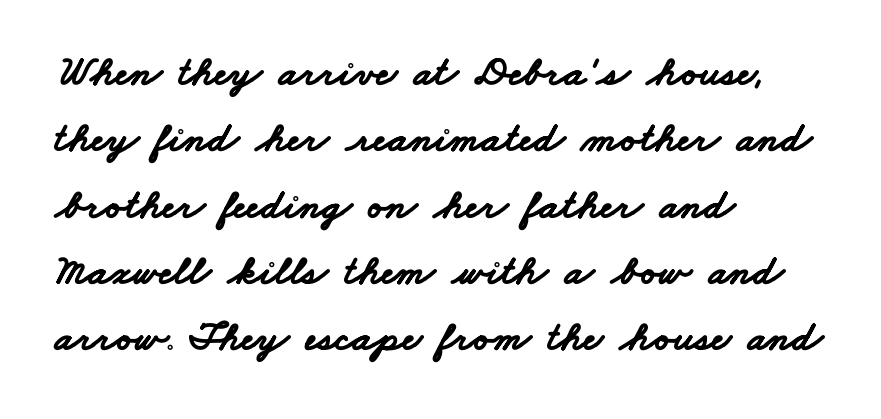
{"serif": "no", "bold": "yes", "weight": "bold", "width": "wide", "stroke_contrast": "low", "x_height": "small", "monospaced": "no", "underline": "no", "align": "left", "line_spacing": "normal", "line_spacing_ratio": 1.58, "letter_spacing": "normal", "letter_spacing_em": 0.0, "glyph_px": 42}
